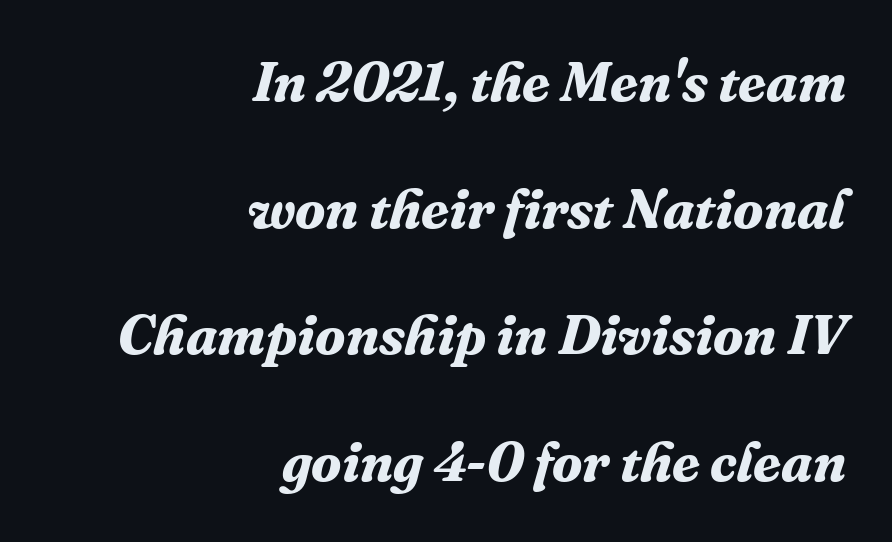
{"serif": "yes", "italic": "yes", "lean": "right", "slant_degrees": 16, "bold": "yes", "weight": "bold", "width": "normal", "stroke_contrast": "medium", "x_height": "medium", "monospaced": "no", "underline": "no", "align": "right", "line_spacing": "loose", "line_spacing_ratio": 2.26, "letter_spacing": "normal", "letter_spacing_em": 0.0, "glyph_px": 56}
